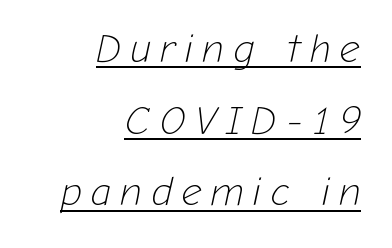
Every row of glyphs terminates at an identical x-position on the right. Check the space under the baseline: a stroke is drawn there. These lines are rendered in a variable-pitch font. The strokes carry an ordinary text weight at most. There's an unmistakable incline to the writing here. A typesetter would call this heavily tracked-out type.
